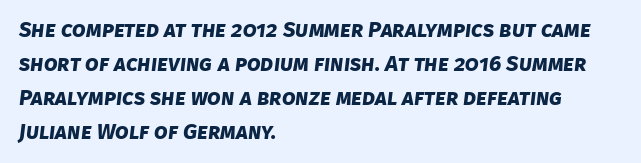
The image shows 22 px bold type; set left-aligned, normal line spacing (1.54x), normal letter spacing, not underlined.
